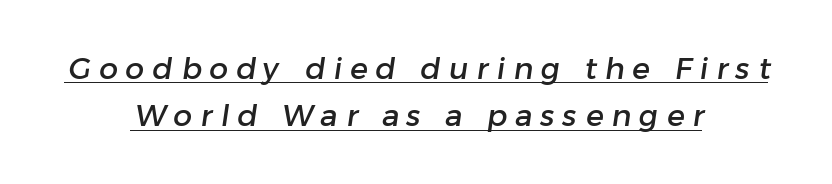
Does the type have serifs? No, each stem ends abruptly. Has an underline been added? It has. How would I describe the line gaps? Plain and ordinary. Do the characters align in a grid? No, the font is proportional. The rendering inserts visible extra space after every character.
